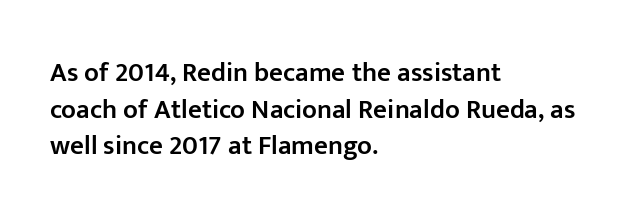
The image shows 27 px text type, upright; set left-aligned, normal line spacing (1.36x), normal letter spacing, not underlined.
